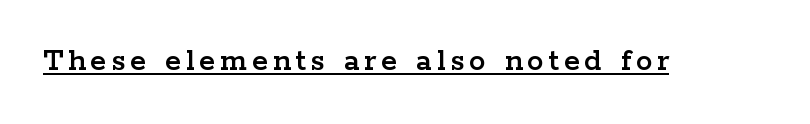
Q: Is the text italic (slanted)? A: No, it is upright.
Q: Is the typeface a serif or a sans-serif typeface? A: Serif.
Q: Is the text underlined? A: Yes.
Q: Width (condensed, normal, or wide)? A: Wide.
Q: Stroke contrast? A: Low.
Q: x-height? A: Medium.
Q: Monospaced? A: No.
